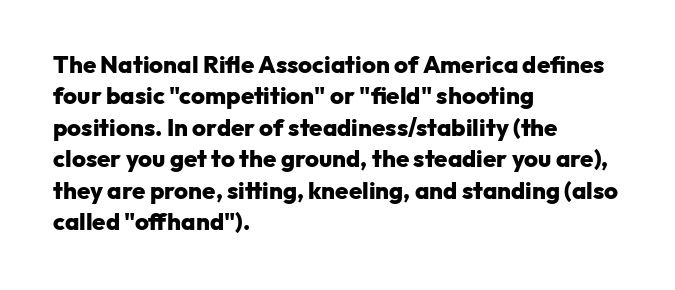
{"italic": "no", "bold": "yes", "underline": "no", "align": "left", "line_spacing": "normal", "line_spacing_ratio": 1.31, "letter_spacing": "normal", "letter_spacing_em": 0.0, "glyph_px": 24}
